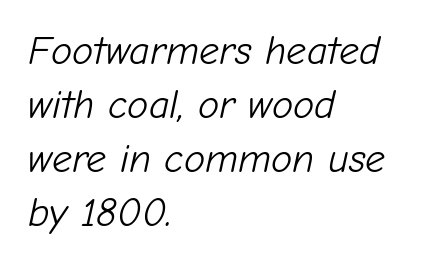
The image shows 40 px light type, italic (leaning right); set left-aligned, normal line spacing (1.35x), normal letter spacing, not underlined; low stroke contrast and a medium x-height.
